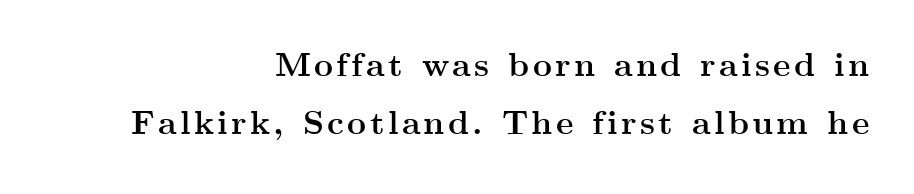
The image shows 33 px semibold, wide serif type, upright; set right-aligned, line spacing 1.76x, not underlined; medium stroke contrast and a small x-height.
